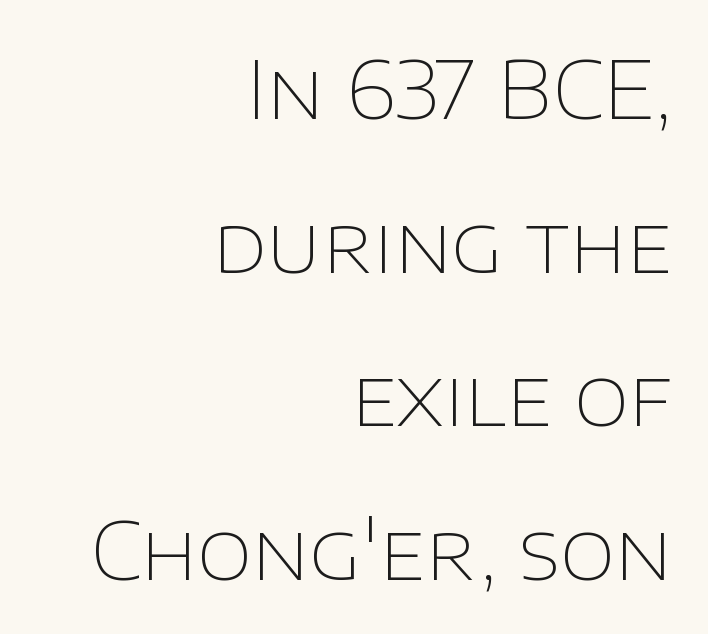
Q: Is the text bold? A: No.
Q: Is the text italic (slanted)? A: No, it is upright.
Q: Is the typeface a serif or a sans-serif typeface? A: Sans-serif.
Q: Is the text underlined? A: No.
Q: How is the paragraph aligned? A: Right-aligned.
Q: Is the spacing between letters normal or unusually wide? A: Normal.
Q: Is the spacing between lines tight, normal or loose? A: Loose.
Q: Width (condensed, normal, or wide)? A: Normal.
Q: Stroke contrast? A: Low.
Q: x-height? A: Large.
Q: Monospaced? A: No.
